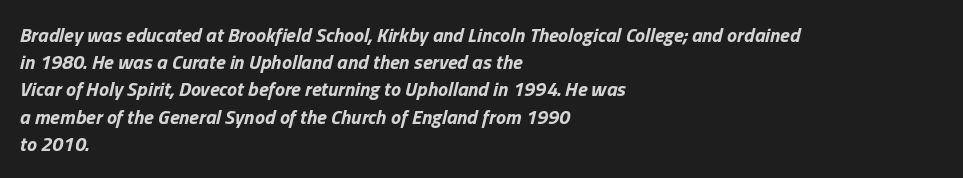
Q: Is the text bold? A: Yes.
Q: Is the text italic (slanted)? A: Yes, it leans right by about 13 degrees.
Q: Is the text underlined? A: No.
Q: How is the paragraph aligned? A: Left-aligned.
Q: Is the spacing between letters normal or unusually wide? A: Normal.
Q: Is the spacing between lines tight, normal or loose? A: Normal.
